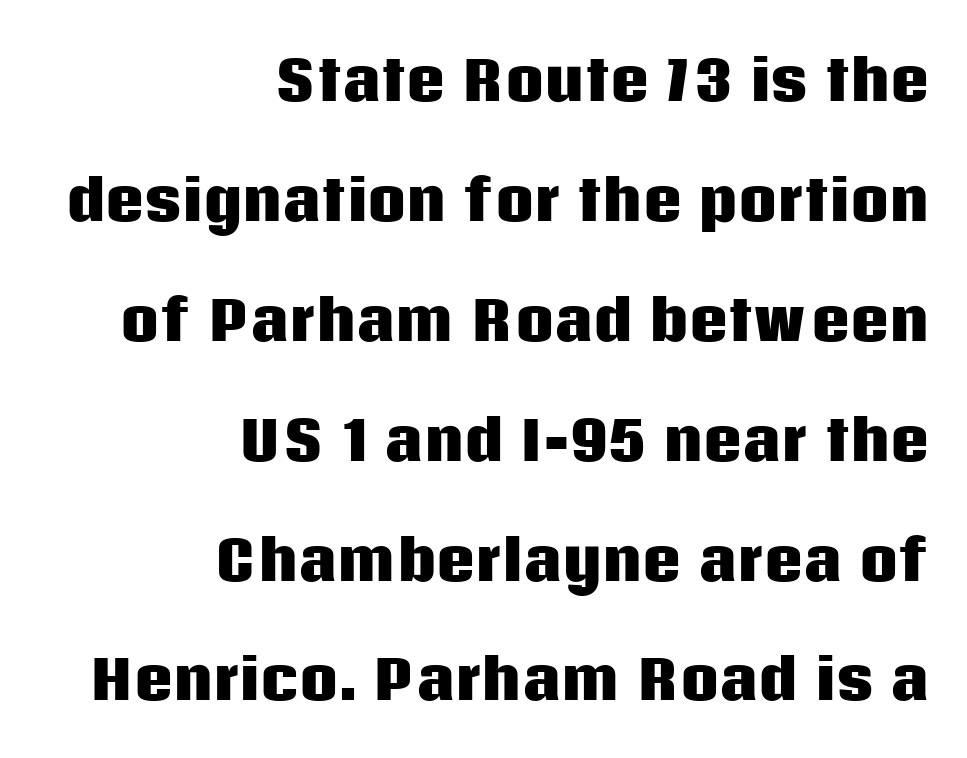
Does the lettering tilt? It doesn't — this is upright. These lines stack with their right ends in a neat column. Is there much room between lines? Yes — plenty of vertical air separates them. Varying glyph widths throughout — classic text-font behaviour.
